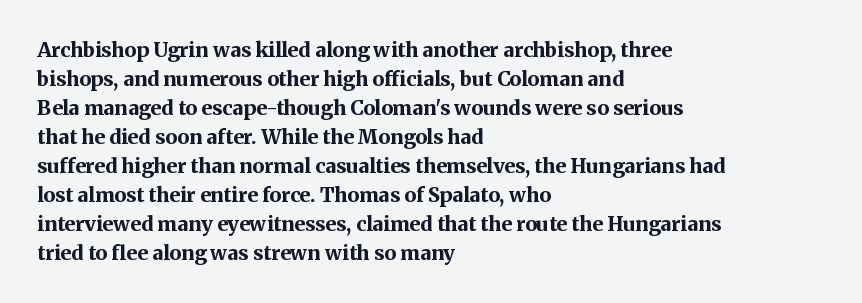
Style check: upright. The block of text has a typical density, with ordinary space between rows. The words here are not underlined. The paragraph shown leans on its left margin. The gaps between neighbouring characters are ordinary and unremarkable.
